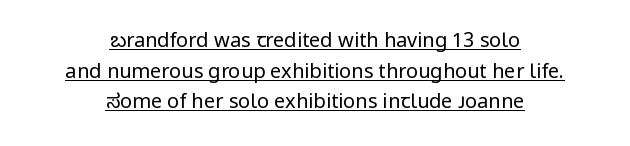
Q: Is the text bold? A: No.
Q: Is the text italic (slanted)? A: No, it is upright.
Q: Is the text underlined? A: Yes.
Q: How is the paragraph aligned? A: Centered.
Q: Is the spacing between letters normal or unusually wide? A: Normal.
Q: Is the spacing between lines tight, normal or loose? A: Normal.
